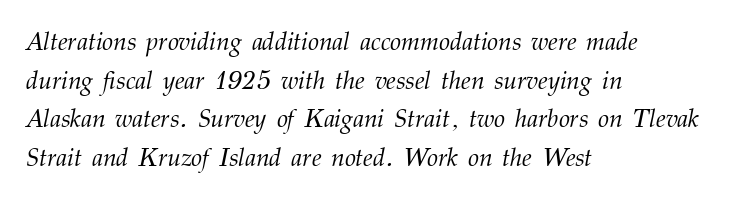
The image shows 25 px text type, italic (leaning right); set left-aligned, normal line spacing (1.55x), normal letter spacing, not underlined.
